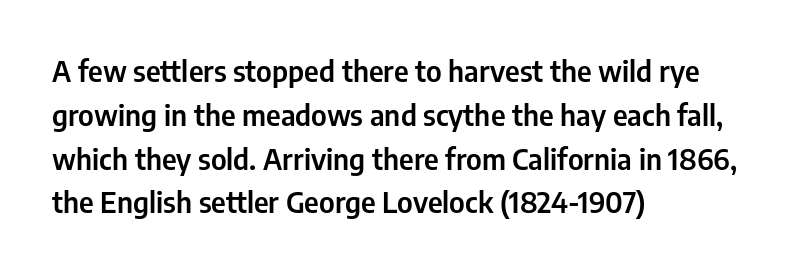
The image shows 29 px condensed sans-serif type, upright; set left-aligned, normal line spacing (1.51x), normal letter spacing, not underlined; low stroke contrast and a medium x-height.
